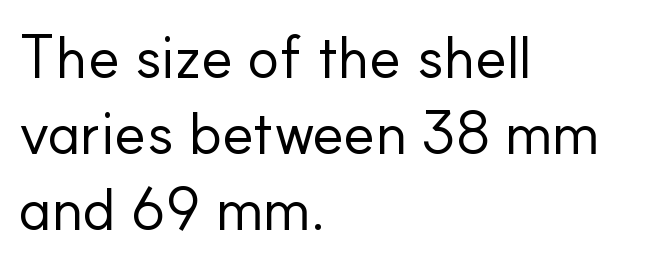
Q: Is the text bold? A: No.
Q: Is the text italic (slanted)? A: No, it is upright.
Q: Is the typeface a serif or a sans-serif typeface? A: Sans-serif.
Q: Is the text underlined? A: No.
Q: How is the paragraph aligned? A: Left-aligned.
Q: Is the spacing between letters normal or unusually wide? A: Normal.
Q: Is the spacing between lines tight, normal or loose? A: Normal.
Q: Width (condensed, normal, or wide)? A: Normal.
Q: Stroke contrast? A: Low.
Q: x-height? A: Small.
Q: Monospaced? A: No.
